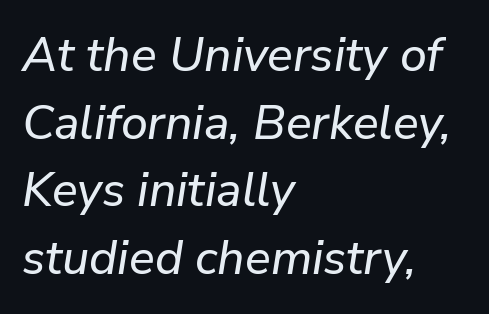
{"italic": "yes", "lean": "right", "slant_degrees": 9, "width": "normal", "stroke_contrast": "low", "x_height": "medium", "monospaced": "no", "underline": "no", "align": "left", "line_spacing": "normal", "line_spacing_ratio": 1.41, "letter_spacing": "normal", "letter_spacing_em": 0.0, "glyph_px": 48}
